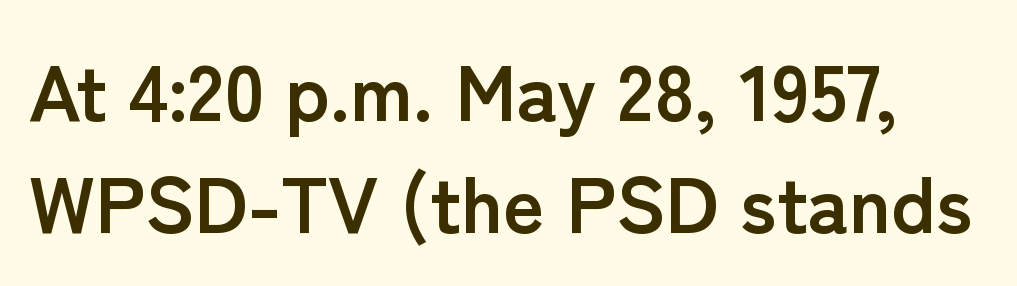
Q: Is the text bold? A: Yes.
Q: Is the text italic (slanted)? A: No, it is upright.
Q: Is the typeface a serif or a sans-serif typeface? A: Sans-serif.
Q: Is the text underlined? A: No.
Q: Is the spacing between letters normal or unusually wide? A: Normal.
Q: Is the spacing between lines tight, normal or loose? A: Normal.
Q: Width (condensed, normal, or wide)? A: Normal.
Q: Stroke contrast? A: Low.
Q: x-height? A: Medium.
Q: Monospaced? A: No.
